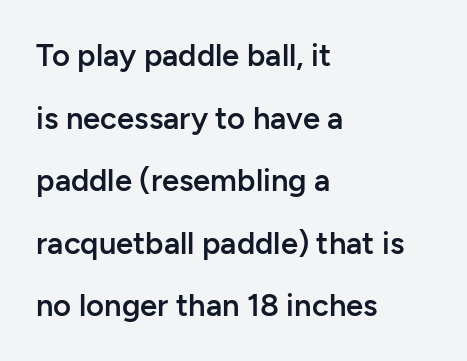
{"serif": "no", "italic": "no", "bold": "semi", "weight": "semibold", "width": "normal", "stroke_contrast": "low", "x_height": "medium", "monospaced": "no", "underline": "no", "align": "left", "line_spacing": "loose", "line_spacing_ratio": 2.02, "letter_spacing": "normal", "letter_spacing_em": 0.0, "glyph_px": 31}
